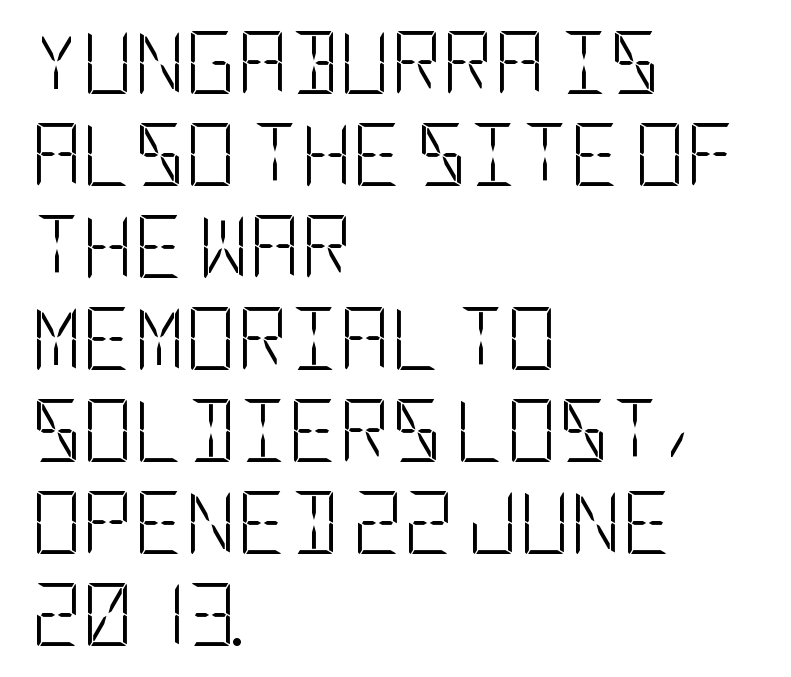
Q: Is the text bold? A: No.
Q: Is the text italic (slanted)? A: No, it is upright.
Q: Is the typeface a serif or a sans-serif typeface? A: Sans-serif.
Q: Is the text underlined? A: No.
Q: How is the paragraph aligned? A: Left-aligned.
Q: Is the spacing between letters normal or unusually wide? A: Normal.
Q: Is the spacing between lines tight, normal or loose? A: Normal.
Q: Width (condensed, normal, or wide)? A: Condensed.
Q: Stroke contrast? A: Low.
Q: x-height? A: Large.
